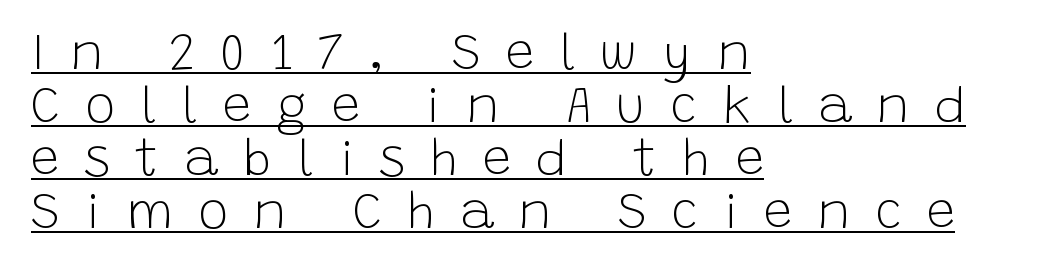
Q: Is the text bold? A: No.
Q: Is the text italic (slanted)? A: No, it is upright.
Q: Is the typeface a serif or a sans-serif typeface? A: Sans-serif.
Q: Is the text underlined? A: Yes.
Q: How is the paragraph aligned? A: Left-aligned.
Q: Is the spacing between letters normal or unusually wide? A: Unusually wide.
Q: Is the spacing between lines tight, normal or loose? A: Tight.
Q: Width (condensed, normal, or wide)? A: Normal.
Q: Stroke contrast? A: Low.
Q: x-height? A: Large.
Q: Monospaced? A: No.
